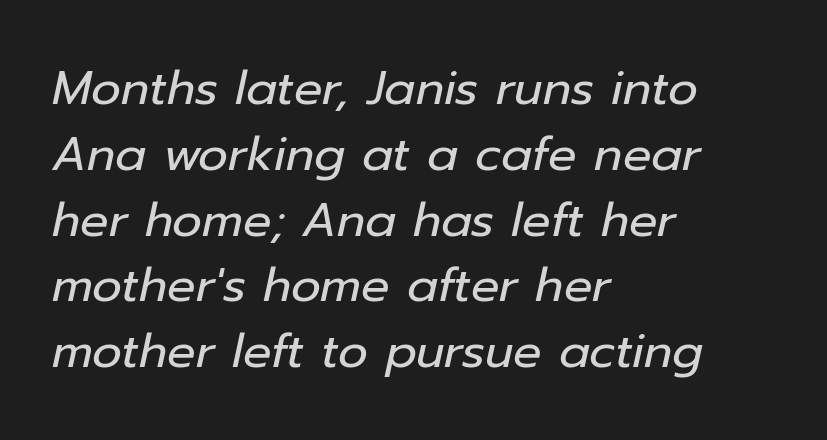
The image shows 47 px regular-weight type, italic (leaning right); set left-aligned, normal line spacing (1.4x), normal letter spacing, not underlined; low stroke contrast and a medium x-height.
